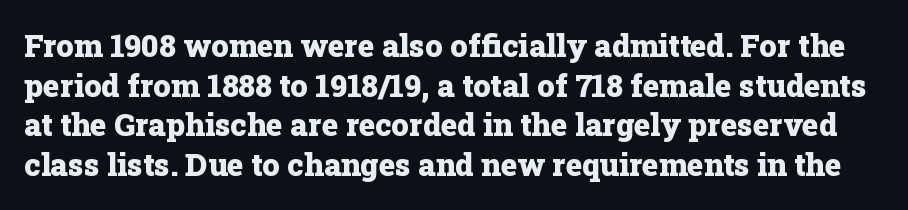
The image shows 31 px heavy serif type, upright; set normal line spacing (1.28x), normal letter spacing, not underlined; low stroke contrast and a medium x-height.
